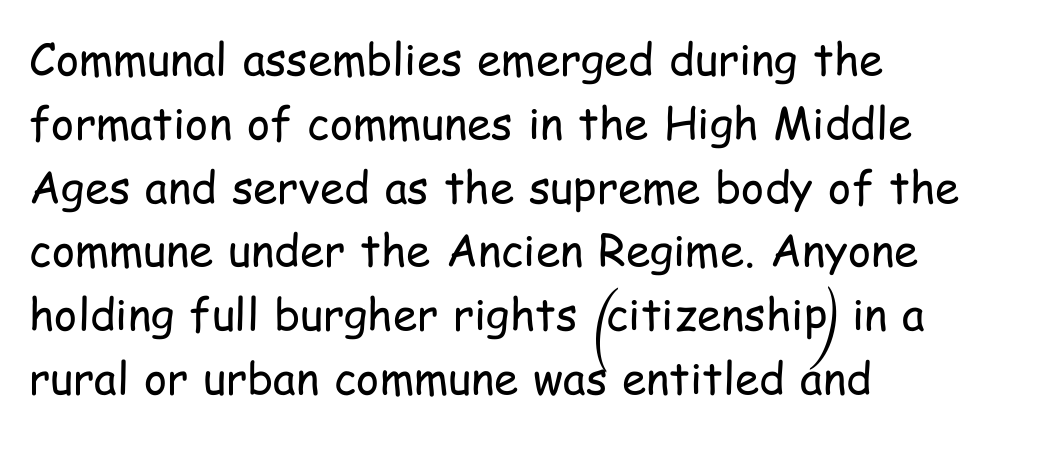
The image shows 44 px regular-weight, condensed sans-serif type, upright; set left-aligned, normal line spacing (1.45x), normal letter spacing, not underlined; low stroke contrast and a medium x-height.
